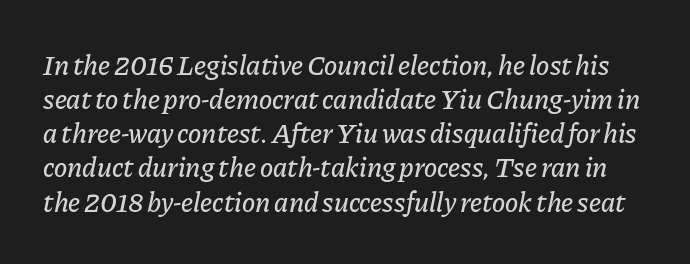
The image shows 28 px text type, italic (leaning right); set line spacing 1.22x, normal letter spacing, not underlined; low stroke contrast and a medium x-height.
